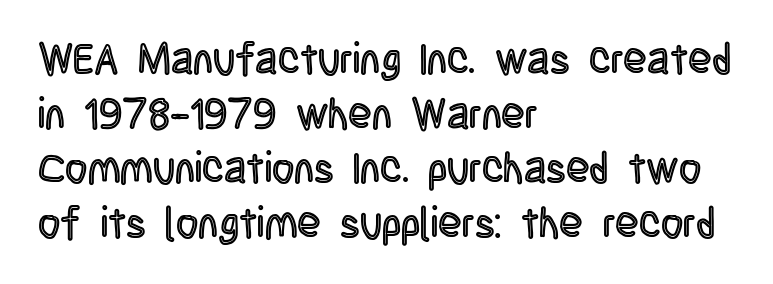
The image shows 43 px condensed type, upright; set left-aligned, normal line spacing (1.27x), normal letter spacing, not underlined; a large x-height.
